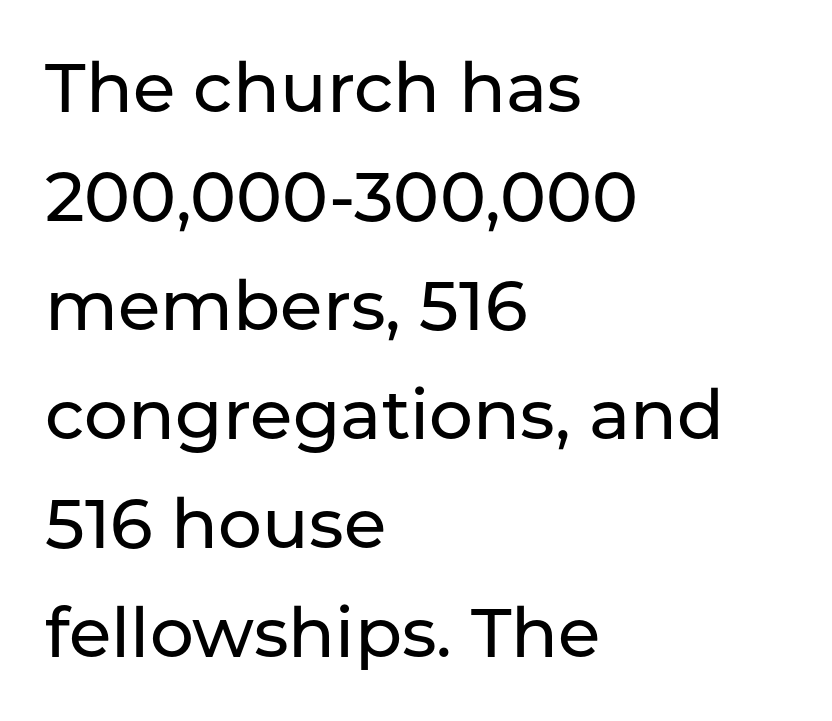
You could call the tracking neutral — neither tight nor loose. Decoration check: the copy has no underline. You can tell it's not italic because the verticals are truly vertical. Where is the straight margin? On the left. Nothing sits at the stroke ends, so this counts as sans-serif.
